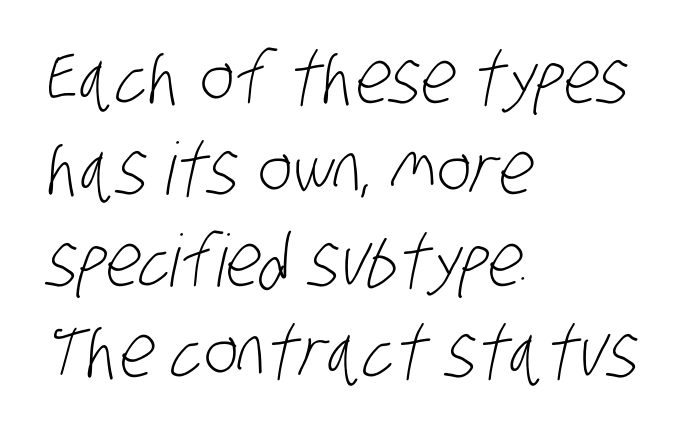
The image shows 72 px light, condensed sans-serif type; set left-aligned, normal line spacing (1.27x), normal letter spacing, not underlined; low stroke contrast and a large x-height.
